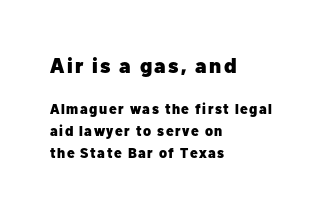
Q: Is the text bold? A: Yes.
Q: Is the text italic (slanted)? A: No, it is upright.
Q: Is the text underlined? A: No.
Q: How is the paragraph aligned? A: Left-aligned.
Q: Is the spacing between lines tight, normal or loose? A: Normal.
Q: Which block of text is set in a larger size, the first (top) or the second (bottom)? A: The first (top) one.
